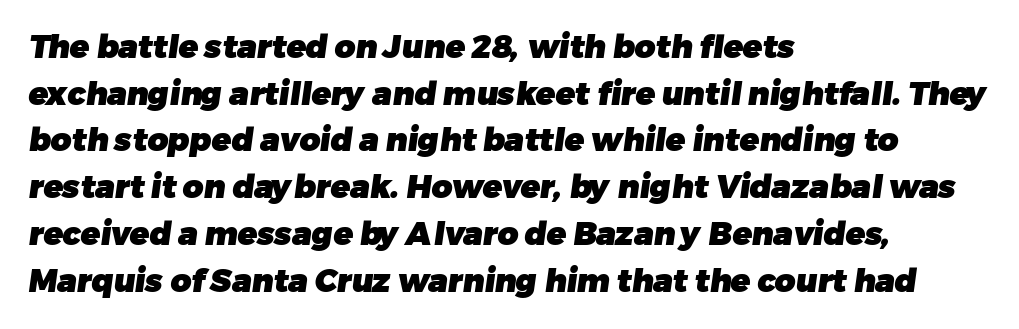
Here the designer chose a conventional face with non-uniform glyph widths. Nope, no serifs anywhere on these letters. The letters sit at their default tracking, neither squeezed nor spread. Vertically, the passage feels balanced, rows spaced as you'd expect. The rag falls on the right side of this text block. The characters look thick and weighty, a clear bold.
